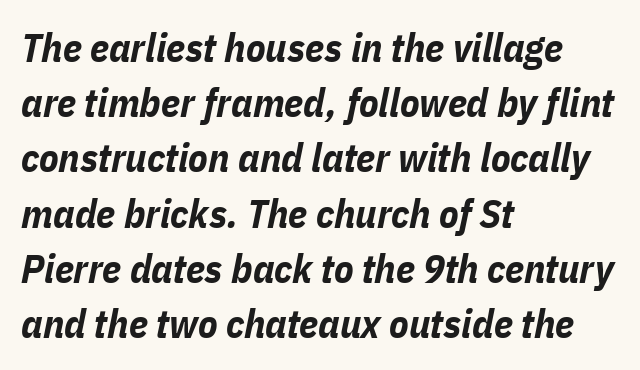
The image shows 40 px bold, condensed type, italic (leaning right); set left-aligned, normal line spacing (1.38x), normal letter spacing, not underlined; low stroke contrast and a medium x-height.
